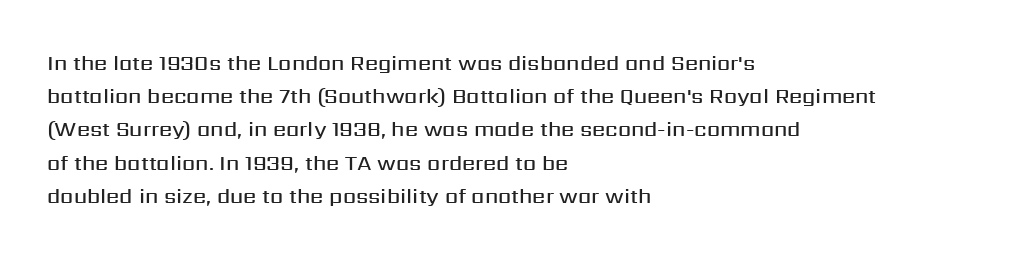
Q: Is the text bold? A: Semi-bold.
Q: Is the text italic (slanted)? A: No, it is upright.
Q: Is the text underlined? A: No.
Q: How is the paragraph aligned? A: Left-aligned.
Q: Is the spacing between letters normal or unusually wide? A: Normal.
Q: Is the spacing between lines tight, normal or loose? A: Normal.
